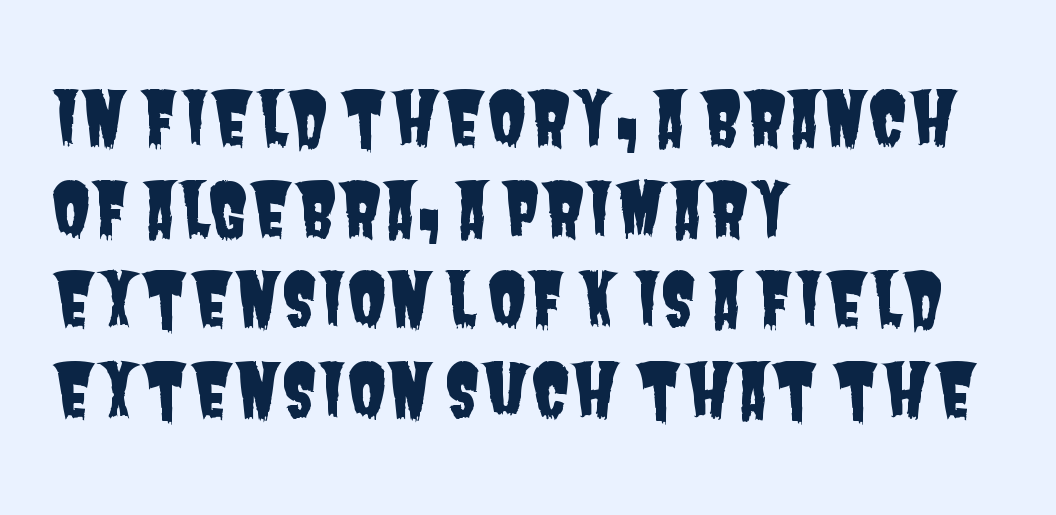
{"serif": "no", "width": "condensed", "stroke_contrast": "low", "x_height": "large", "monospaced": "no", "underline": "no", "align": "left", "line_spacing": "normal", "line_spacing_ratio": 1.26, "letter_spacing": "normal", "letter_spacing_em": 0.0, "glyph_px": 72}
